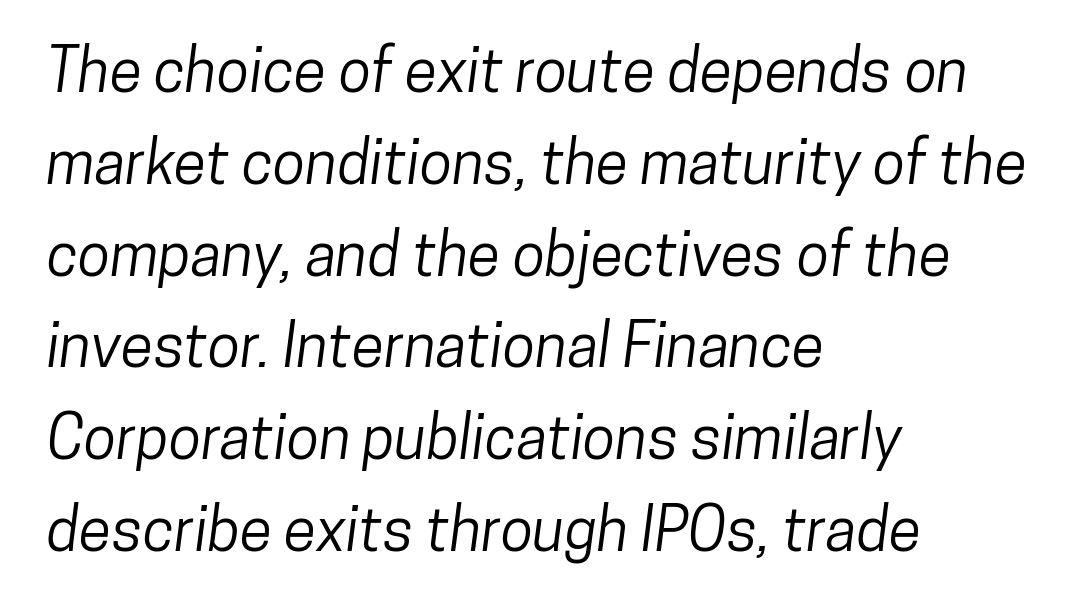
Q: Is the typeface a serif or a sans-serif typeface? A: Sans-serif.
Q: Is the text underlined? A: No.
Q: How is the paragraph aligned? A: Left-aligned.
Q: Is the spacing between letters normal or unusually wide? A: Normal.
Q: Is the spacing between lines tight, normal or loose? A: Normal.
Q: Width (condensed, normal, or wide)? A: Condensed.
Q: Stroke contrast? A: Low.
Q: x-height? A: Medium.
Q: Monospaced? A: No.
